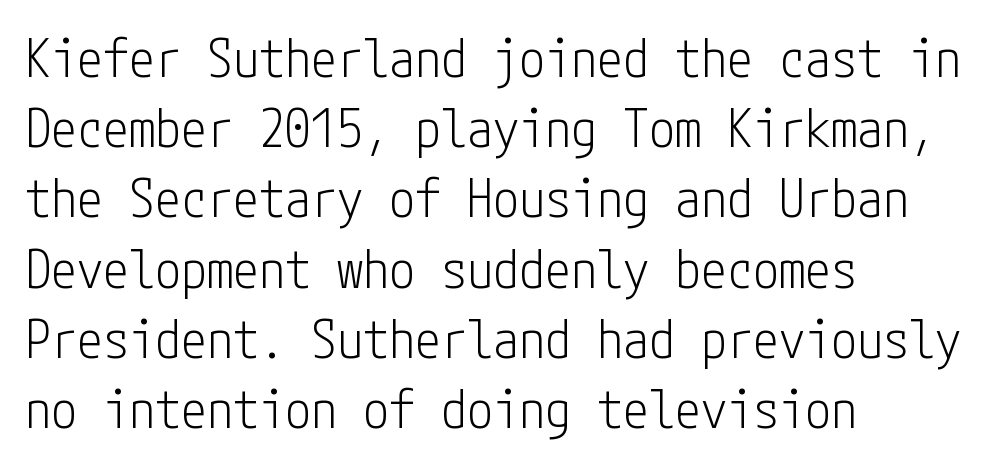
Q: Is the text bold? A: No.
Q: Is the text italic (slanted)? A: No, it is upright.
Q: Is the typeface a serif or a sans-serif typeface? A: Sans-serif.
Q: Is the text underlined? A: No.
Q: How is the paragraph aligned? A: Left-aligned.
Q: Is the spacing between letters normal or unusually wide? A: Normal.
Q: Is the spacing between lines tight, normal or loose? A: Normal.
Q: Width (condensed, normal, or wide)? A: Condensed.
Q: Stroke contrast? A: Low.
Q: x-height? A: Medium.
